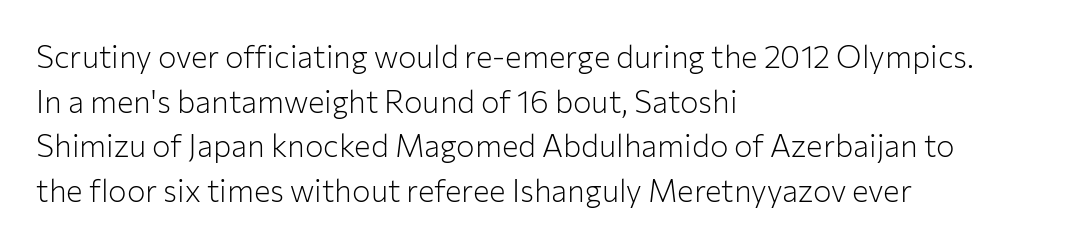
Q: Is the text bold? A: No.
Q: Is the text italic (slanted)? A: No, it is upright.
Q: Is the typeface a serif or a sans-serif typeface? A: Sans-serif.
Q: Is the text underlined? A: No.
Q: How is the paragraph aligned? A: Left-aligned.
Q: Is the spacing between letters normal or unusually wide? A: Normal.
Q: Is the spacing between lines tight, normal or loose? A: Normal.
Q: Width (condensed, normal, or wide)? A: Normal.
Q: Stroke contrast? A: Low.
Q: x-height? A: Medium.
Q: Monospaced? A: No.
